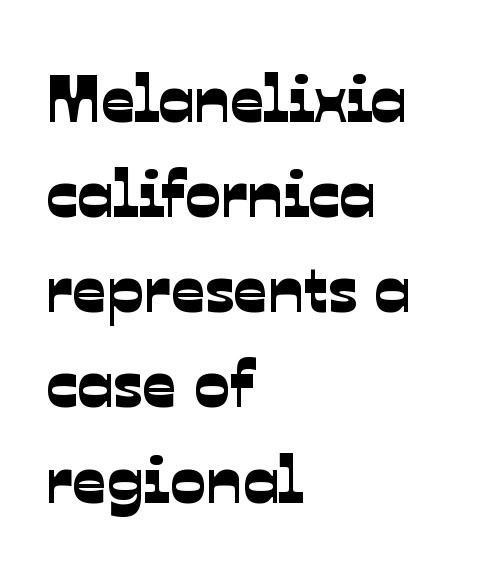
Q: Is the typeface a serif or a sans-serif typeface? A: Sans-serif.
Q: Is the text underlined? A: No.
Q: How is the paragraph aligned? A: Left-aligned.
Q: Is the spacing between letters normal or unusually wide? A: Normal.
Q: Is the spacing between lines tight, normal or loose? A: Normal.
Q: Width (condensed, normal, or wide)? A: Normal.
Q: Stroke contrast? A: Low.
Q: x-height? A: Medium.
Q: Monospaced? A: No.
